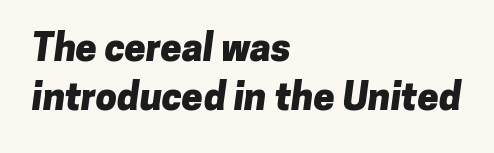
The specimen omits any rule beneath the text block's lines. Emphasis by weight is at full strength: bold. Is the letter spacing exaggerated? No — it looks like the ordinary default. Think of a printed novel: that variable character pitch is what you see here. Quick note: interline space is typical. Typeset ragged right — the left edge is the straight one.
